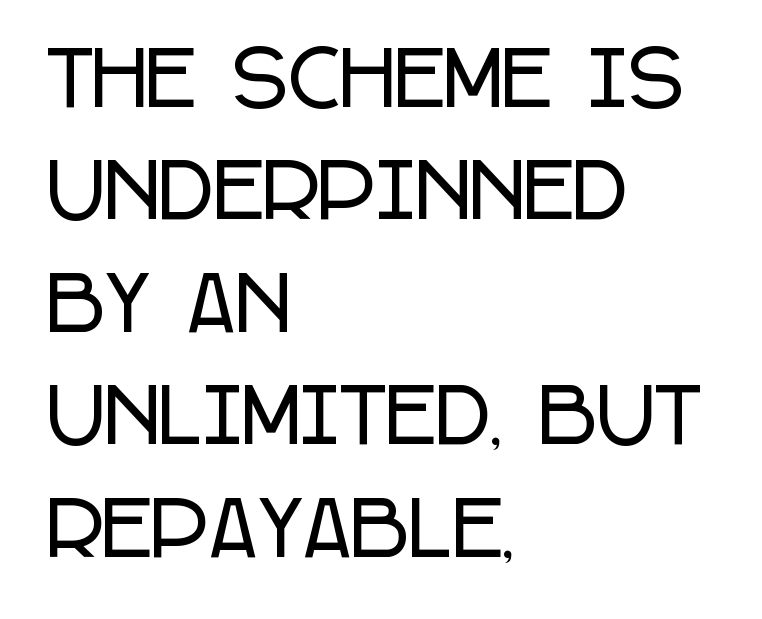
Q: Is the text italic (slanted)? A: No, it is upright.
Q: Is the typeface a serif or a sans-serif typeface? A: Sans-serif.
Q: Is the text underlined? A: No.
Q: How is the paragraph aligned? A: Left-aligned.
Q: Is the spacing between letters normal or unusually wide? A: Normal.
Q: Is the spacing between lines tight, normal or loose? A: Normal.
Q: Width (condensed, normal, or wide)? A: Condensed.
Q: Stroke contrast? A: Low.
Q: x-height? A: Large.
Q: Monospaced? A: No.
